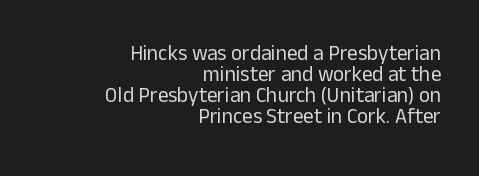
Q: Is the text bold? A: No.
Q: Is the text italic (slanted)? A: No, it is upright.
Q: Is the text underlined? A: No.
Q: How is the paragraph aligned? A: Right-aligned.
Q: Is the spacing between letters normal or unusually wide? A: Normal.
Q: Is the spacing between lines tight, normal or loose? A: Tight.
